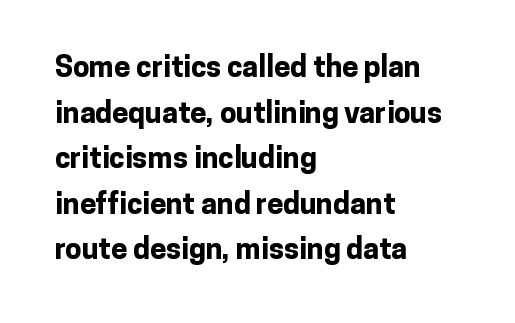
Q: Is the text bold? A: Yes.
Q: Is the text italic (slanted)? A: No, it is upright.
Q: Is the typeface a serif or a sans-serif typeface? A: Sans-serif.
Q: Is the text underlined? A: No.
Q: How is the paragraph aligned? A: Left-aligned.
Q: Is the spacing between letters normal or unusually wide? A: Normal.
Q: Is the spacing between lines tight, normal or loose? A: Normal.
Q: Width (condensed, normal, or wide)? A: Normal.
Q: Stroke contrast? A: Low.
Q: x-height? A: Medium.
Q: Monospaced? A: No.
